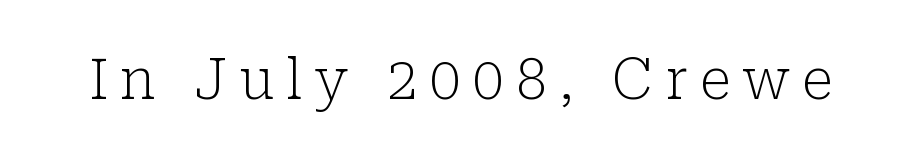
{"serif": "yes", "italic": "no", "bold": "no", "weight": "light", "width": "normal", "stroke_contrast": "low", "x_height": "medium", "monospaced": "no", "underline": "no", "letter_spacing": "wide", "letter_spacing_em": 0.21, "glyph_px": 56}
